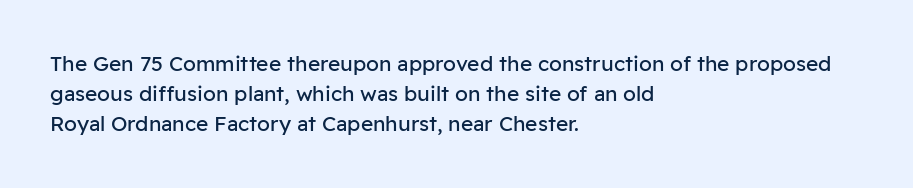
Regarding leading, the lines here are spaced in the standard way. Underline: absent. A classic flush-left, rag-right setting is used for this passage. Every character sits straight up, as roman type does.
